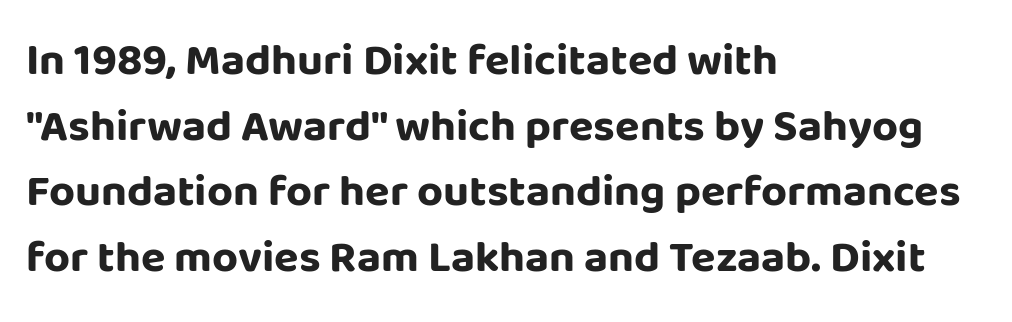
Each line starts at the same left margin while the right side varies. Character widths vary here, with narrow letters taking less room than wide ones. Typographically, this falls in the sans-serif category. No extra tracking has been applied to these lines. Bare-footed words on every line. Caption: bold face, heavy strokes.
